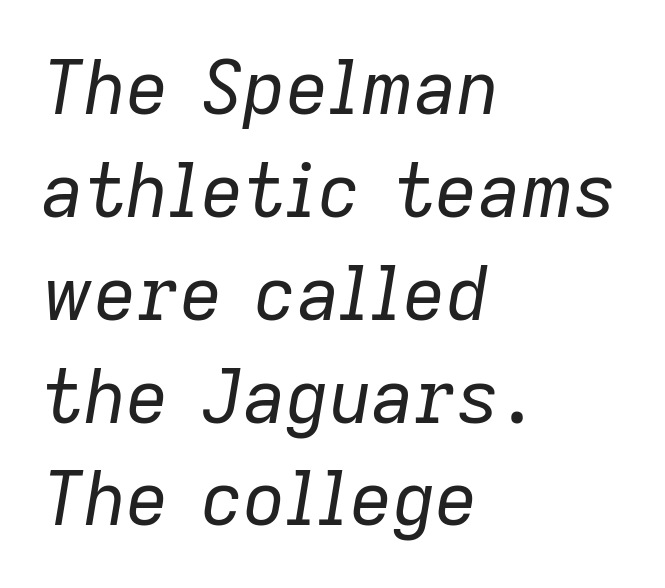
{"italic": "yes", "lean": "right", "slant_degrees": 9, "bold": "no", "weight": "regular", "width": "normal", "stroke_contrast": "low", "x_height": "medium", "monospaced": "no", "underline": "no", "align": "left", "line_spacing": "normal", "line_spacing_ratio": 1.39, "letter_spacing": "normal", "letter_spacing_em": 0.0, "glyph_px": 74}
